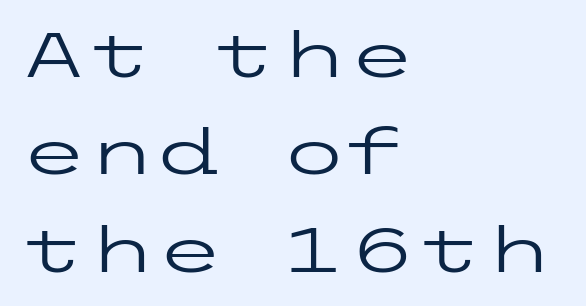
{"serif": "no", "italic": "no", "bold": "no", "weight": "regular", "width": "wide", "stroke_contrast": "low", "x_height": "medium", "underline": "no", "align": "left", "line_spacing": "normal", "line_spacing_ratio": 1.57, "letter_spacing": "normal", "letter_spacing_em": 0.0, "glyph_px": 62}
